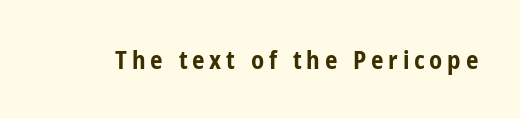
Weight check: bold — yes, fully. Ascenders rise straight up at ninety degrees. The string is rendered with underlining switched off.
